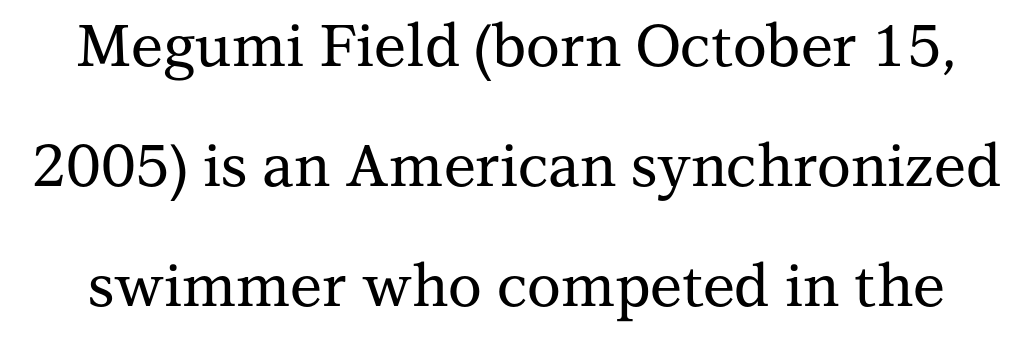
The image shows 58 px serif type, upright; set loose line spacing (2.07x), normal letter spacing, not underlined; medium stroke contrast and a medium x-height.
